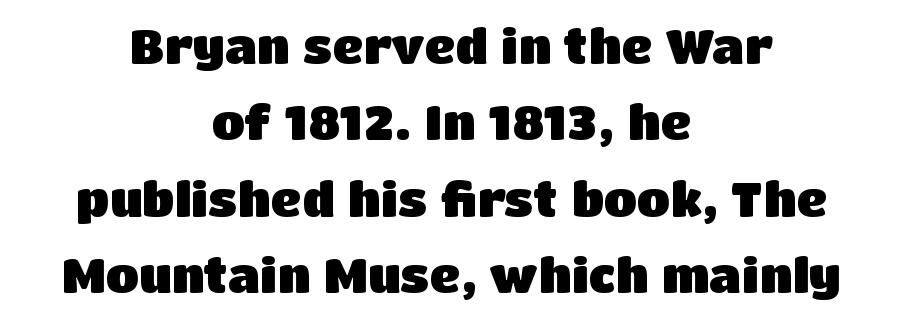
Q: Is the text bold? A: Yes.
Q: Is the text italic (slanted)? A: No, it is upright.
Q: Is the typeface a serif or a sans-serif typeface? A: Sans-serif.
Q: Is the text underlined? A: No.
Q: How is the paragraph aligned? A: Centered.
Q: Is the spacing between letters normal or unusually wide? A: Normal.
Q: Is the spacing between lines tight, normal or loose? A: Normal.
Q: Width (condensed, normal, or wide)? A: Normal.
Q: Stroke contrast? A: Low.
Q: x-height? A: Large.
Q: Monospaced? A: No.
